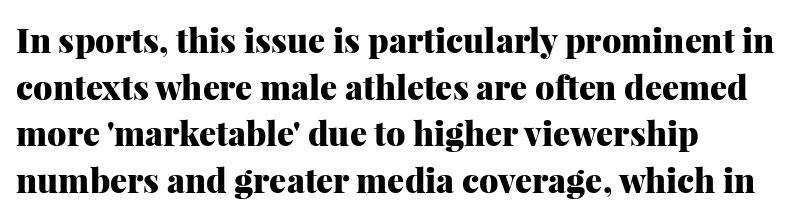
The gaps between neighbouring characters are ordinary and unremarkable. Line beginnings align vertically; line endings do not. Decoration check: the copy has no underline. Do the characters align in a grid? No, the font is proportional. The passage shown is typeset with a serif family. The rendering uses a bold face; every stroke is thick and dark.
